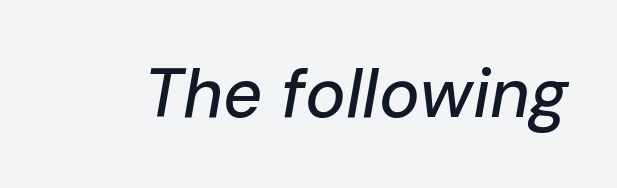
Descenders are the only things crossing below the line. The rendering uses natural spacing where letterforms have individual widths. Looking at the ascenders, they clearly lean. Between one letter and the next there's only the usual sliver of space.
